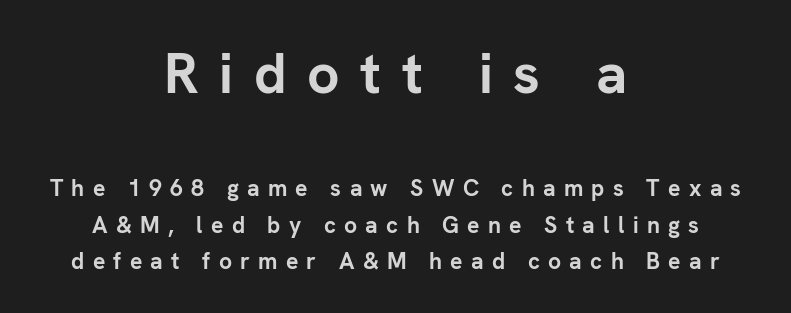
In this sample the first text group is rendered at the bigger scale. These lines are rendered in a variable-pitch font. In terms of posture, this sample is upright. There is plenty of visible air inserted between adjacent glyphs. A bare baseline throughout the passage.
